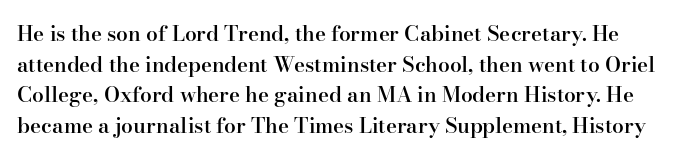
Firm but not heavy-handed strokes: this text is semibold. This rendering leaves character spacing at its baseline value. A typesetter would call this leading conventional body-copy spacing. Underlining? Definitely not there. If you drew a line through each stem, it would be perfectly vertical.
